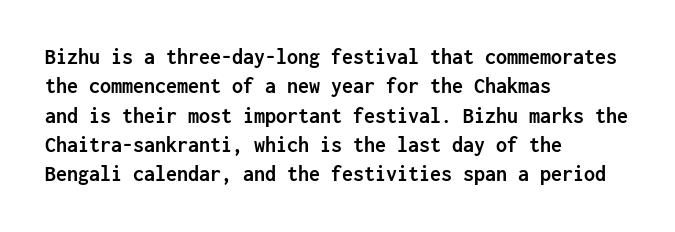
Every character sits straight up, as roman type does. Visually the block forms a straight wall on the left and a jagged coastline on the right. I'd describe the lettering as bold — thick and assertive. Unmarked baselines from the first word to the last.
